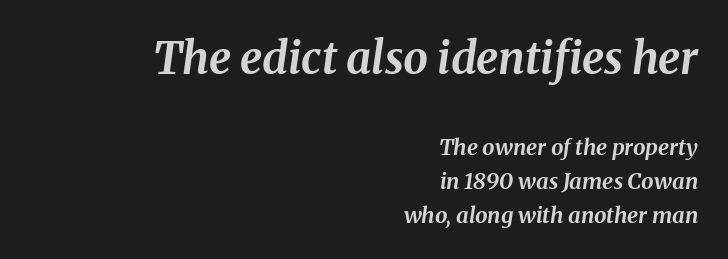
{"italic": "yes", "lean": "right", "slant_degrees": 8, "bold": "yes", "weight": "bold", "width": "normal", "stroke_contrast": "medium", "x_height": "medium", "monospaced": "no", "underline": "no", "align": "right", "line_spacing": "normal", "line_spacing_ratio": 1.54, "letter_spacing": "normal", "letter_spacing_em": 0.0, "larger_block": "first", "size_ratio": 2.0, "glyph_px": 44}
